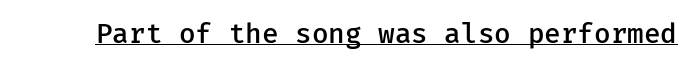
The gaps between neighbouring characters are ordinary and unremarkable. Summary of weight: moderately heavy, a semibold. The glyphs are accompanied by a horizontal stroke just below them. Ascenders rise straight up at ninety degrees.
